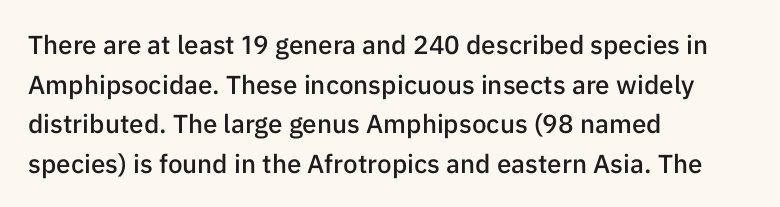
Q: Is the text bold? A: Semi-bold.
Q: Is the text italic (slanted)? A: No, it is upright.
Q: Is the text underlined? A: No.
Q: How is the paragraph aligned? A: Left-aligned.
Q: Is the spacing between letters normal or unusually wide? A: Normal.
Q: Is the spacing between lines tight, normal or loose? A: Normal.
